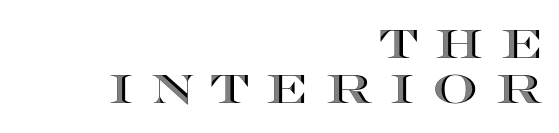
Tightly led — the rows are bunched. The type is letterspaced generously, with wide tracking. Check the space under the baseline: it is left empty. The lines in this sample share a right terminus and differ only in where they begin. The rendering uses natural spacing where letterforms have individual widths. Does the lettering tilt? It doesn't — this is upright.
